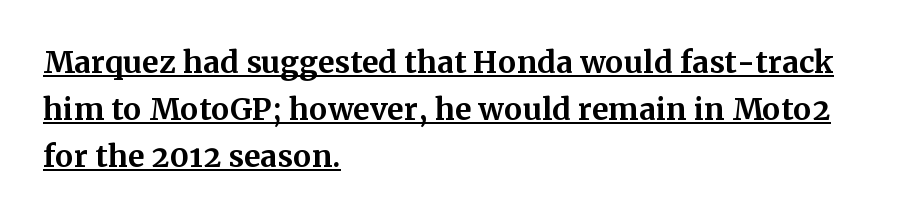
The image shows 30 px bold serif type, upright; set left-aligned, normal line spacing (1.57x), normal letter spacing, underlined; medium stroke contrast and a medium x-height.
